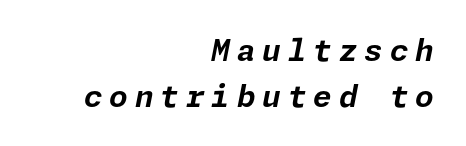
In CSS terms this would be text-align: right. Students, note that the glyphs here are deliberately spaced far apart. Rows of type keep a routine distance in the vertical direction. No word sits above an underline. Compared with ordinary roman type, these characters are visibly tilted. Does the weight exceed regular? Yes, all the way to bold.
